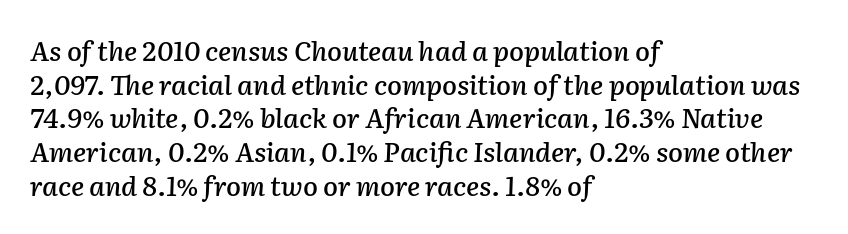
There's an unmistakable incline to the writing here. Look at the tracking — it's just the regular setting, nothing added. The passage shown is not underscored anywhere. Baseline-to-baseline distance is the conventional proportion of letter height.
